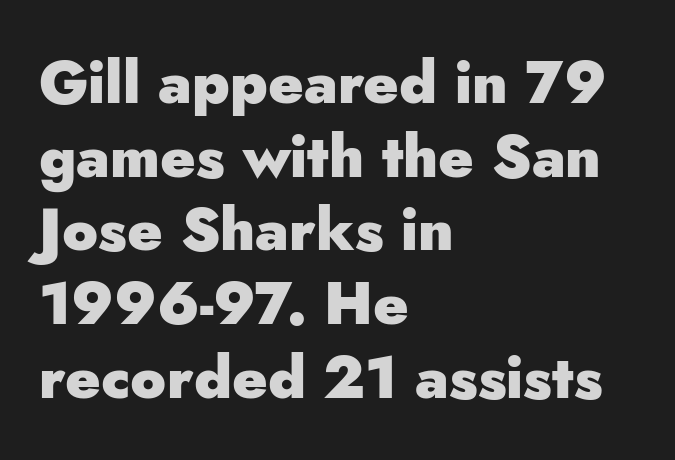
Q: Is the text bold? A: Yes.
Q: Is the text italic (slanted)? A: No, it is upright.
Q: Is the typeface a serif or a sans-serif typeface? A: Sans-serif.
Q: Is the text underlined? A: No.
Q: How is the paragraph aligned? A: Left-aligned.
Q: Is the spacing between letters normal or unusually wide? A: Normal.
Q: Is the spacing between lines tight, normal or loose? A: Normal.
Q: Width (condensed, normal, or wide)? A: Normal.
Q: Stroke contrast? A: Low.
Q: x-height? A: Small.
Q: Monospaced? A: No.
